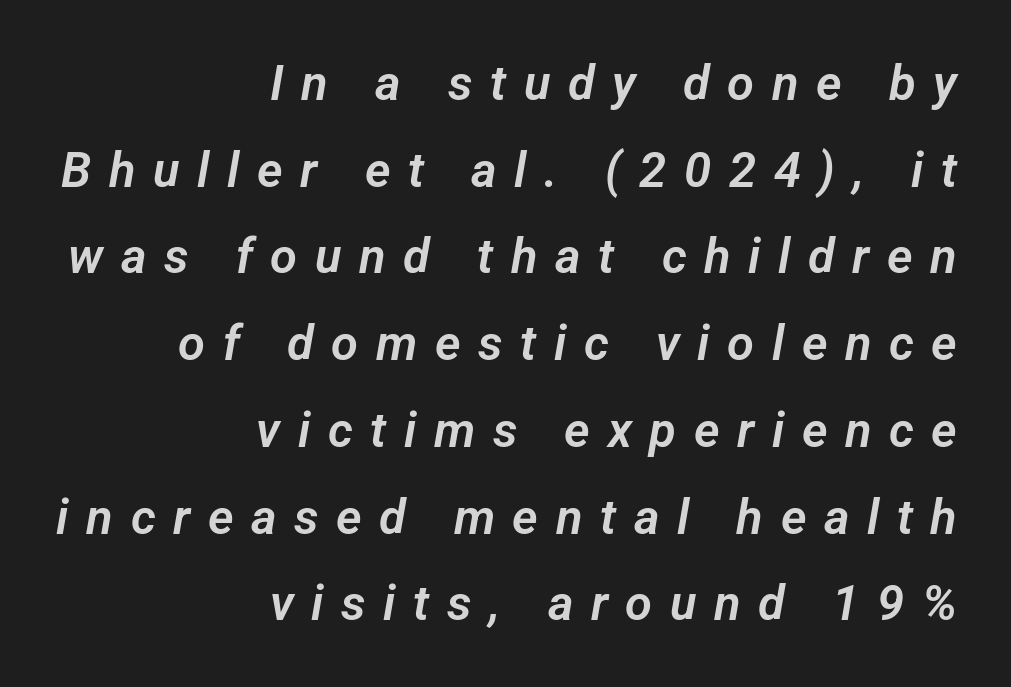
The gap between lines stays unmarked. Spacing verdict: proportional, widths tailored to each character. A flush-right, rag-left setting is used for this passage. The letters are spread apart with noticeably loose tracking.
